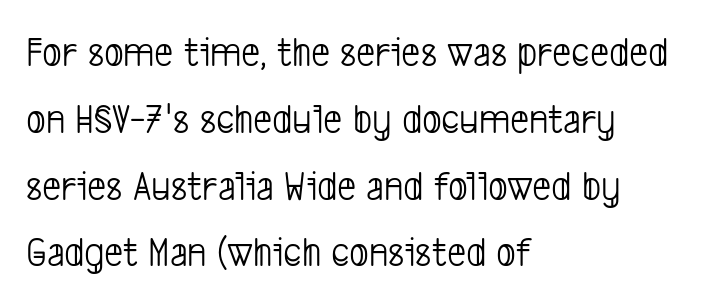
Q: Is the text bold? A: No.
Q: Is the typeface a serif or a sans-serif typeface? A: Sans-serif.
Q: Is the text underlined? A: No.
Q: How is the paragraph aligned? A: Left-aligned.
Q: Is the spacing between letters normal or unusually wide? A: Normal.
Q: Is the spacing between lines tight, normal or loose? A: Normal.
Q: Width (condensed, normal, or wide)? A: Condensed.
Q: Stroke contrast? A: Low.
Q: x-height? A: Medium.
Q: Monospaced? A: No.
